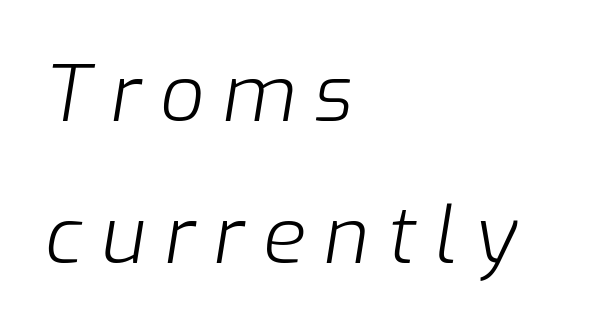
The image shows 78 px light type, italic (leaning right); set left-aligned, line spacing 1.82x, unusually wide letter spacing (+0.24 em), not underlined; low stroke contrast and a medium x-height.
